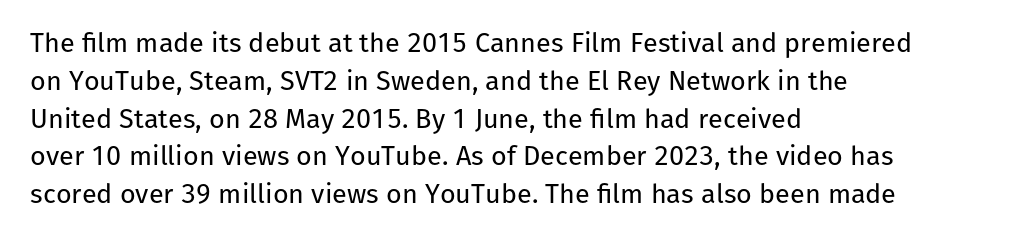
The image shows 27 px text type, upright; set left-aligned, normal line spacing (1.4x), normal letter spacing, not underlined.
